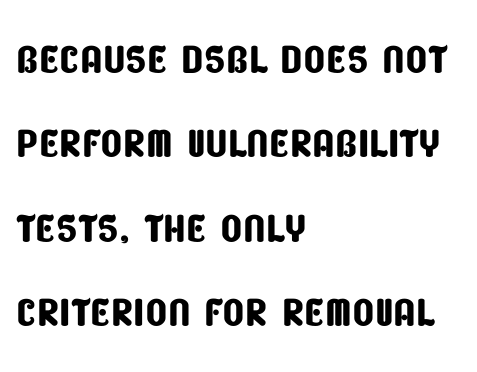
Q: Is the typeface a serif or a sans-serif typeface? A: Sans-serif.
Q: Is the text underlined? A: No.
Q: How is the paragraph aligned? A: Left-aligned.
Q: Is the spacing between letters normal or unusually wide? A: Normal.
Q: Is the spacing between lines tight, normal or loose? A: Normal.
Q: Width (condensed, normal, or wide)? A: Condensed.
Q: Stroke contrast? A: Low.
Q: x-height? A: Large.
Q: Monospaced? A: No.
